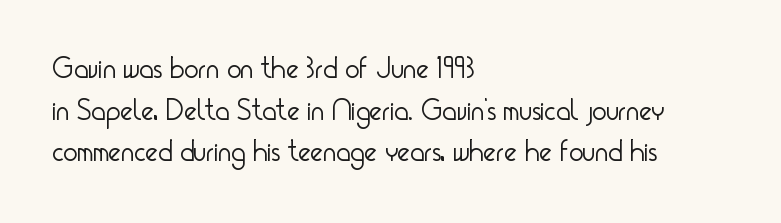
The designer left line spacing at the default. What kind of face is this? One without serifs — a sans. Summary of weight: not heavy and not bold. Type without underlining. Alignment: flush left.
